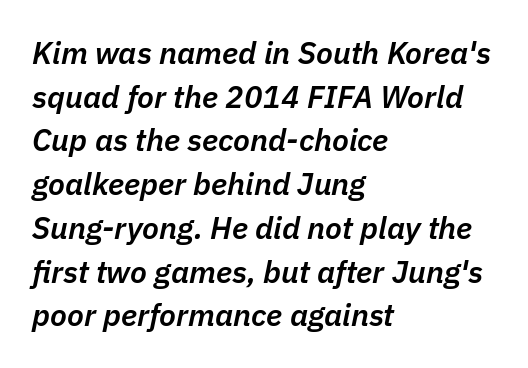
{"italic": "yes", "lean": "right", "slant_degrees": 11, "bold": "semi", "weight": "semibold", "width": "normal", "stroke_contrast": "low", "x_height": "medium", "monospaced": "no", "underline": "no", "align": "left", "line_spacing": "normal", "line_spacing_ratio": 1.41, "letter_spacing": "normal", "letter_spacing_em": 0.0, "glyph_px": 31}
